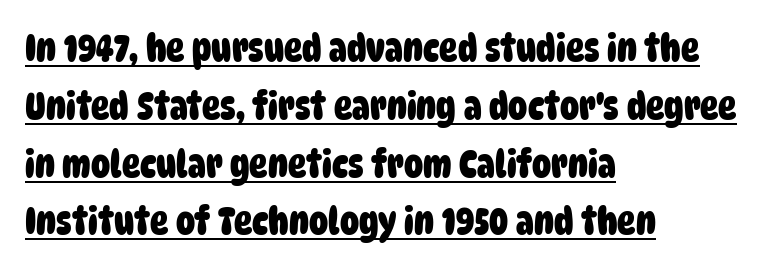
The image shows 38 px heavy, condensed sans-serif type; set left-aligned, normal line spacing (1.52x), normal letter spacing, underlined; low stroke contrast and a large x-height.
